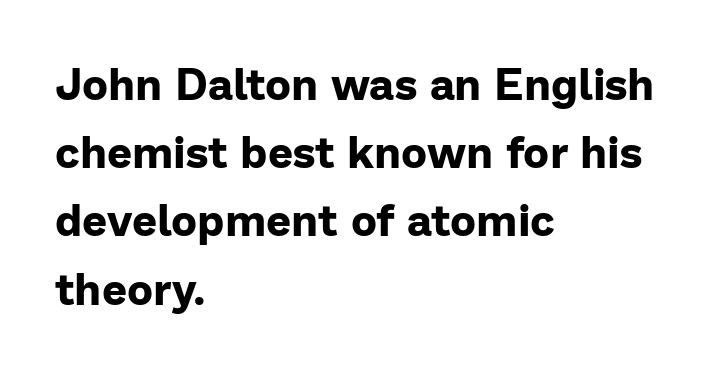
{"serif": "no", "italic": "no", "bold": "yes", "weight": "bold", "width": "normal", "stroke_contrast": "low", "x_height": "medium", "monospaced": "no", "underline": "no", "align": "left", "line_spacing": "normal", "line_spacing_ratio": 1.55, "letter_spacing": "normal", "letter_spacing_em": 0.0, "glyph_px": 44}
